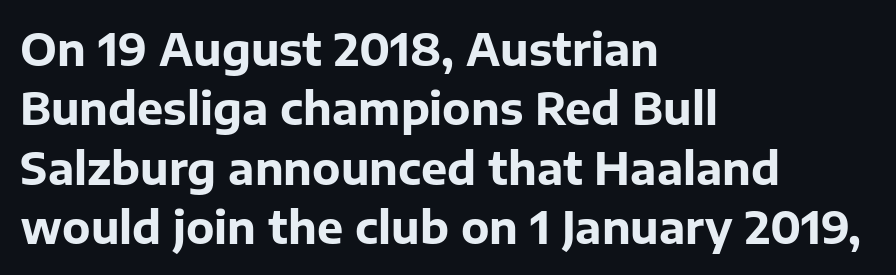
{"serif": "no", "italic": "no", "bold": "yes", "weight": "bold", "width": "normal", "stroke_contrast": "low", "x_height": "medium", "monospaced": "no", "underline": "no", "align": "left", "line_spacing": "normal", "line_spacing_ratio": 1.35, "letter_spacing": "normal", "letter_spacing_em": 0.0, "glyph_px": 44}
